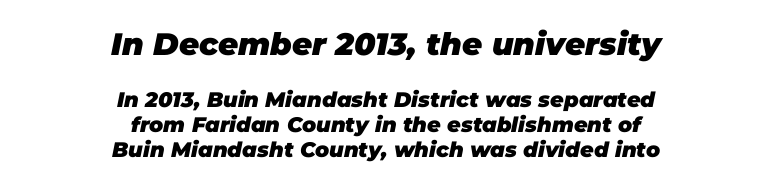
Type without underlining. What stands out about the letter spacing? Nothing — it is the standard amount. Note: larger setting up top, smaller setting below. Notice how thick the strokes are: this is what a full bold looks like.
